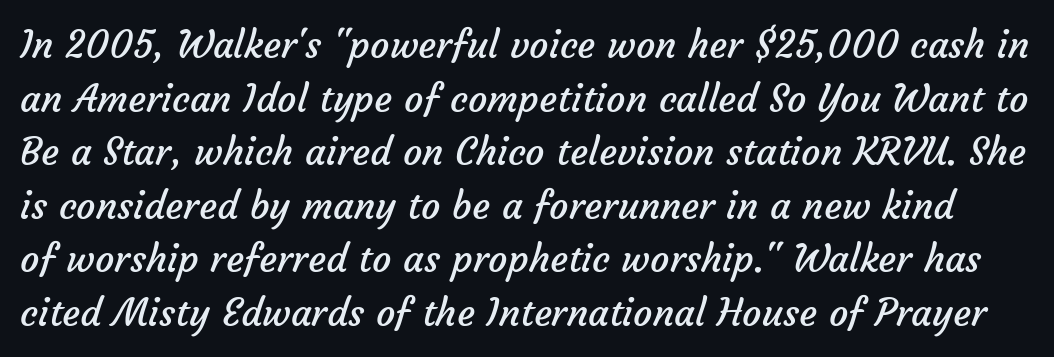
Do the characters align in a grid? No, the font is proportional. Short note: letters normally spaced. The strokes carry an ordinary text weight at most. Clear beneath every line of the passage. The type family on display is of the sans-serif kind.
